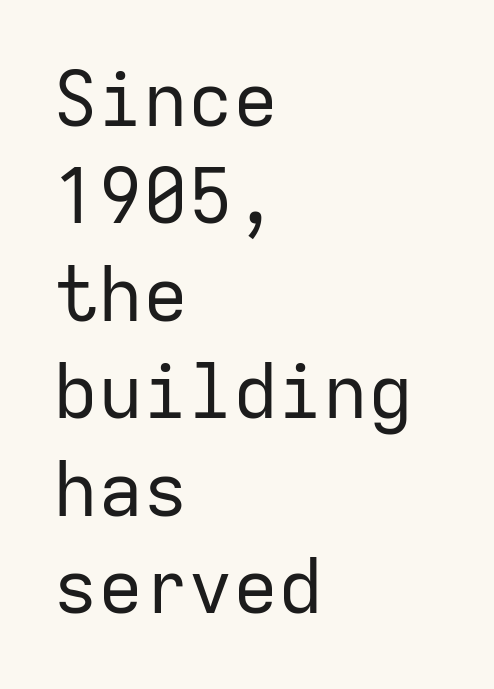
Compared with a typical body face, this is equally light or lighter still. Line starts are locked; line ends wander. Does the type have serifs? No, each stem ends abruptly. There is no visible air inserted between adjacent glyphs. This sample has the even, mechanical cadence of fixed-width lettering.
